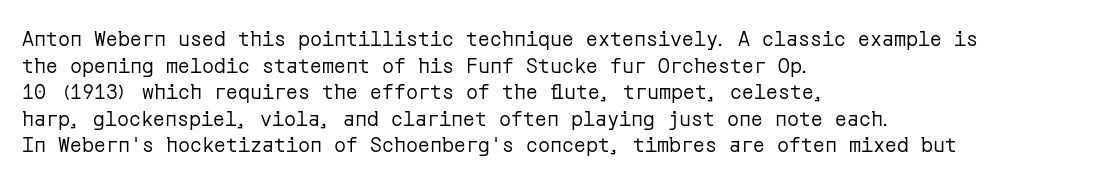
Q: Is the text bold? A: No.
Q: Is the text italic (slanted)? A: No, it is upright.
Q: Is the text underlined? A: No.
Q: How is the paragraph aligned? A: Left-aligned.
Q: Is the spacing between letters normal or unusually wide? A: Normal.
Q: Is the spacing between lines tight, normal or loose? A: Normal.
